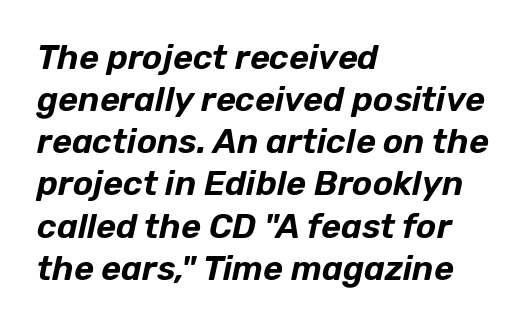
Glance below the letters and you will spot only blank space. Spacing between characters is what you'd get straight out of the box. These lines are set flush left with a ragged right edge. This sample has the flowing, uneven cadence of proportional lettering. Is the type slanted? Yes — the strokes lean at a clear angle.
